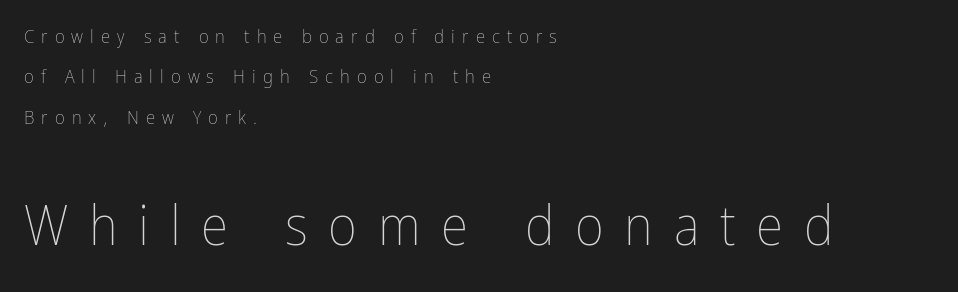
Stems and bowls with no extra thickness — not bold. Ordinary non-slanted type is in use. The baseline area is clear. Teacher's note: observe the even left margin — that is flush-left alignment.
